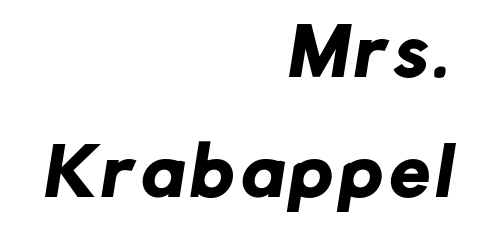
{"serif": "no", "width": "normal", "stroke_contrast": "low", "x_height": "medium", "monospaced": "no", "underline": "no", "align": "right", "line_spacing_ratio": 1.88, "glyph_px": 64}
